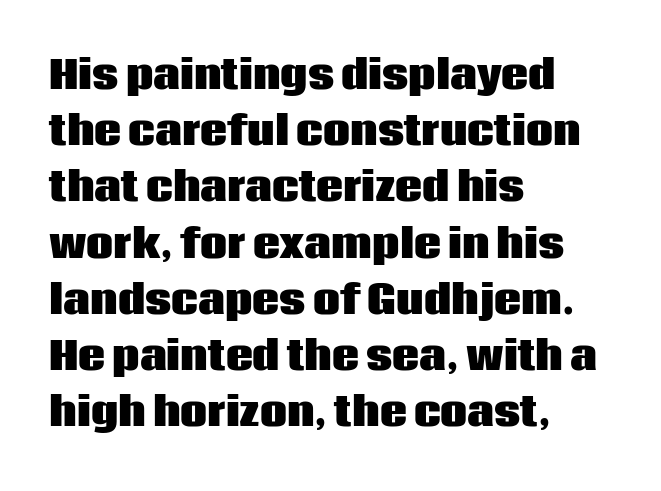
A classic flush-left, rag-right setting is used for this passage. Compared with typical body copy, the letter spacing here is the same. Check under the words: just untouched page. Horizontal bands of white between lines are of average thickness. Nope, no serifs anywhere on these letters. Its strokes are broad and dark, the hallmark of bold type.
